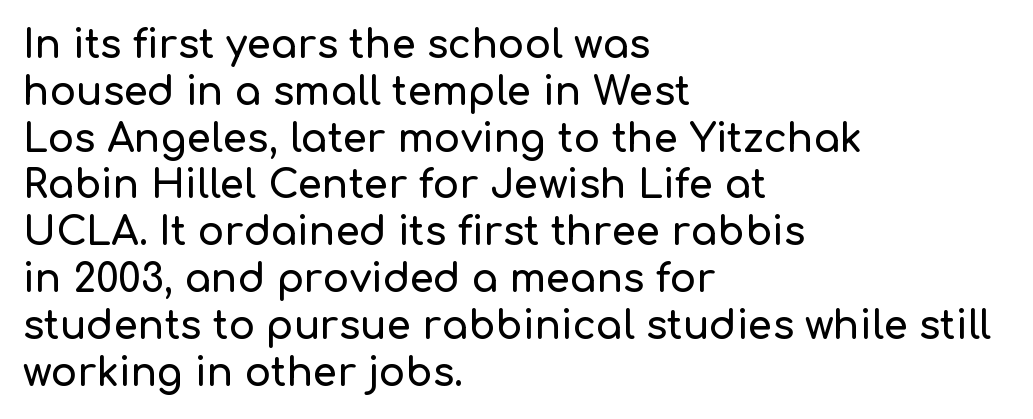
Q: Is the text italic (slanted)? A: No, it is upright.
Q: Is the typeface a serif or a sans-serif typeface? A: Sans-serif.
Q: Is the text underlined? A: No.
Q: How is the paragraph aligned? A: Left-aligned.
Q: Is the spacing between letters normal or unusually wide? A: Normal.
Q: Width (condensed, normal, or wide)? A: Normal.
Q: Stroke contrast? A: Low.
Q: x-height? A: Medium.
Q: Monospaced? A: No.
